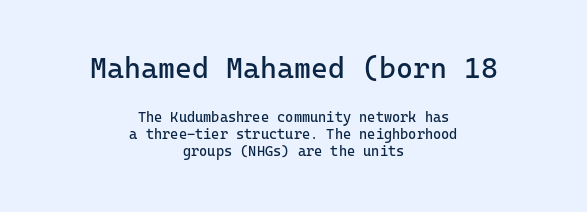
These lines keep a tight, regular rhythm from letter to letter. The specimen omits any rule beneath the text block's lines. In terms of letterform style, serifs are entirely absent. Stroke thickness stays within the range of a standard reading face or lighter. One-word summary of the alignment: center.
